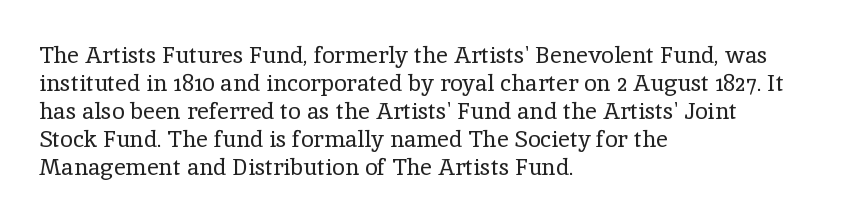
Every stem runs plumb, perpendicular to the baseline. Layout note: lines flush left. Decoration check: the copy has no underline. Short note: letters normally spaced.
